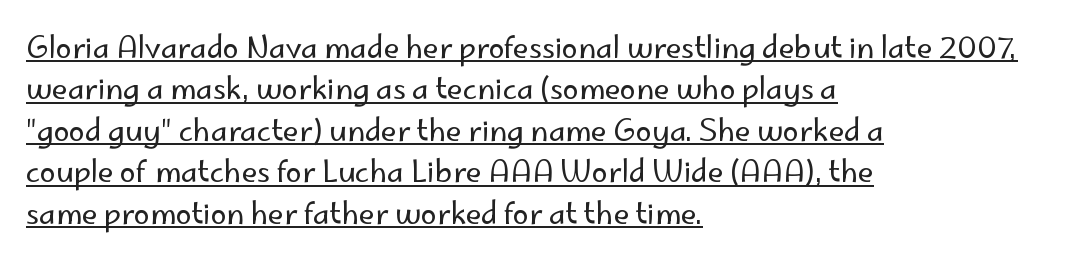
How are the letters spaced? Ordinarily, with no added tracking. Leading matches the norm, producing a regular column. Every word sits above its own underline. The face used here is proportionally spaced, like ordinary book or web type.
